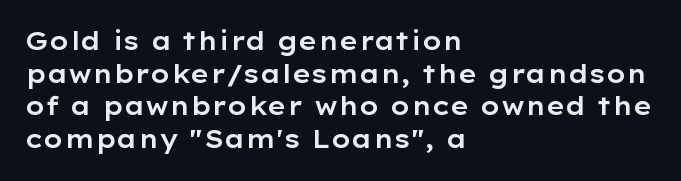
{"italic": "no", "underline": "no", "align": "left", "line_spacing": "normal", "line_spacing_ratio": 1.31, "letter_spacing": "normal", "letter_spacing_em": 0.0, "glyph_px": 25}
